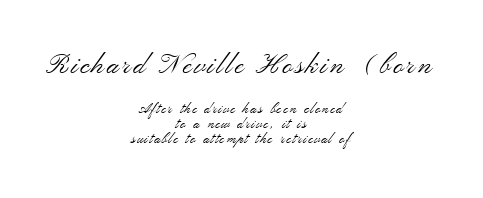
Interline gaps are noticeably narrow in this sample. The passage is arranged like a title page — every line centered. The baseline area is clear. A quiet, ordinary-to-light weight characterises the typeface. The rendering shrinks the type as you move from the upper chunk to the lower.
